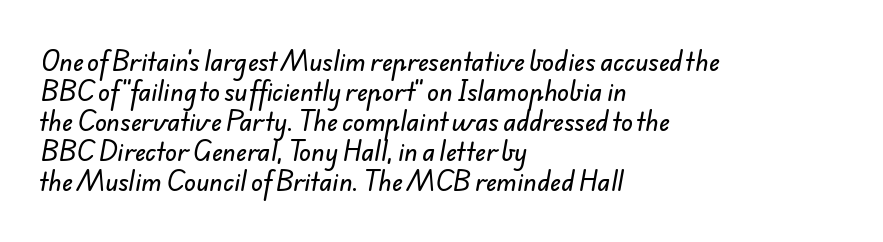
{"underline": "no", "align": "left", "line_spacing": "normal", "line_spacing_ratio": 1.25, "letter_spacing": "normal", "letter_spacing_em": 0.0, "glyph_px": 24}
